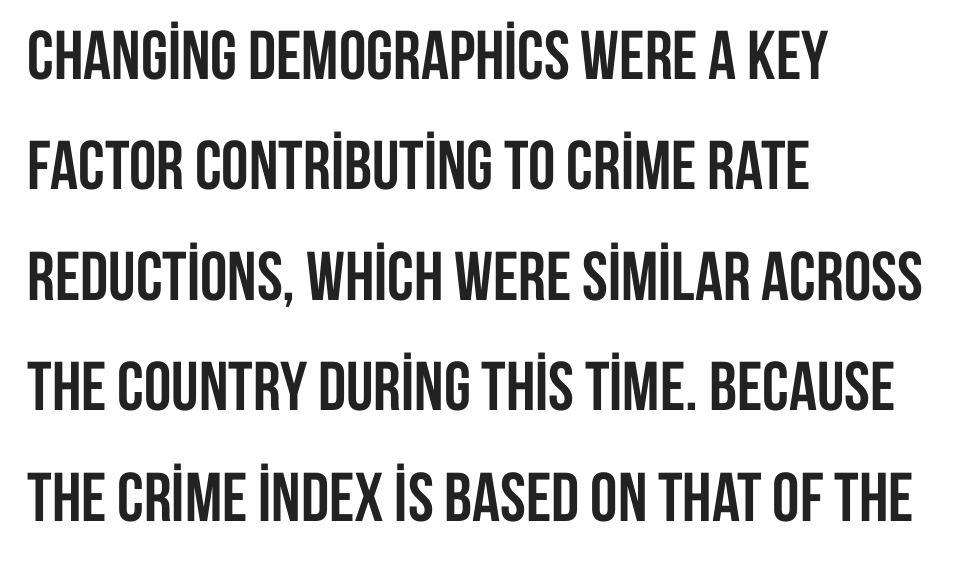
The image shows 69 px semibold, condensed sans-serif type, upright; set left-aligned, normal line spacing (1.6x), normal letter spacing, not underlined; low stroke contrast and a large x-height.
